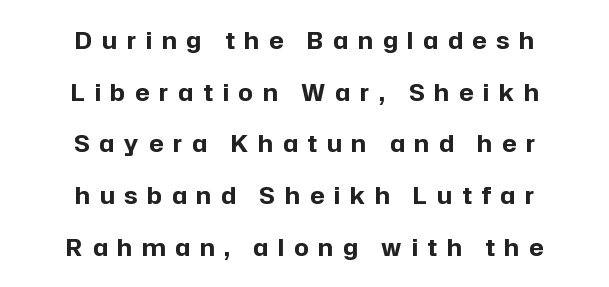
A dark, heavy texture on the line: the type is bold. Display-style spreading of the glyphs; the letterfit is very open. The passage shown stacks its lines with a broad gap. Layout note: lines centered.
